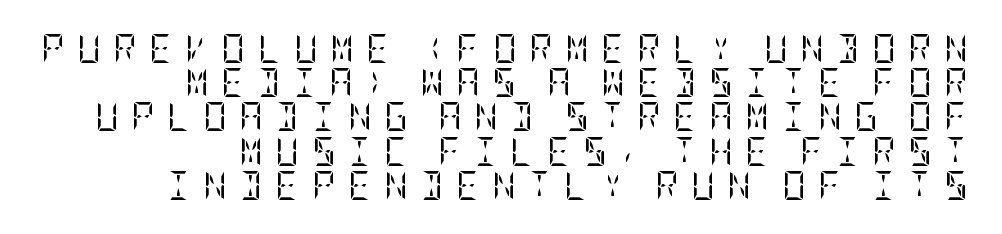
Q: Is the text bold? A: No.
Q: Is the text italic (slanted)? A: No, it is upright.
Q: Is the typeface a serif or a sans-serif typeface? A: Serif.
Q: Is the text underlined? A: No.
Q: How is the paragraph aligned? A: Right-aligned.
Q: Is the spacing between letters normal or unusually wide? A: Unusually wide.
Q: Width (condensed, normal, or wide)? A: Condensed.
Q: Stroke contrast? A: Low.
Q: x-height? A: Large.
